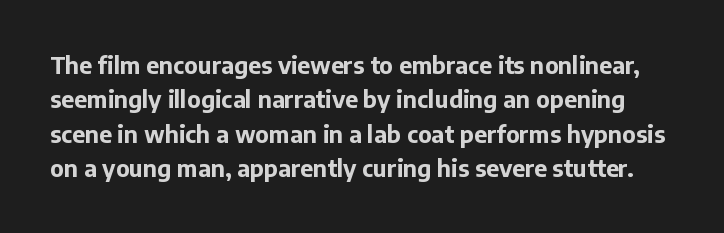
The image shows 23 px bold type, upright; set normal line spacing (1.49x), normal letter spacing, not underlined.
